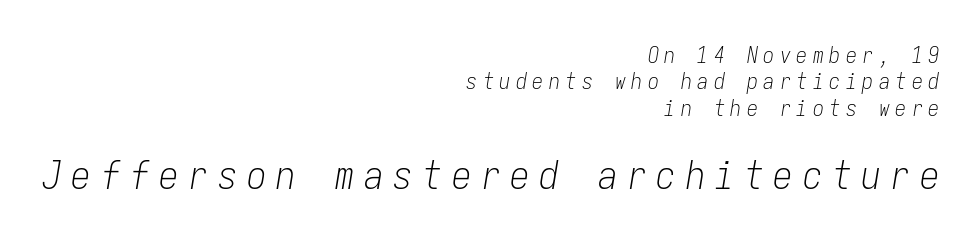
The image shows 39 px light, condensed type, italic (leaning right), monospaced; set right-aligned, line spacing 1.2x, unusually wide letter spacing (+0.25 em), not underlined; the second (bottom) block is 1.77x larger; low stroke contrast and a medium x-height.
